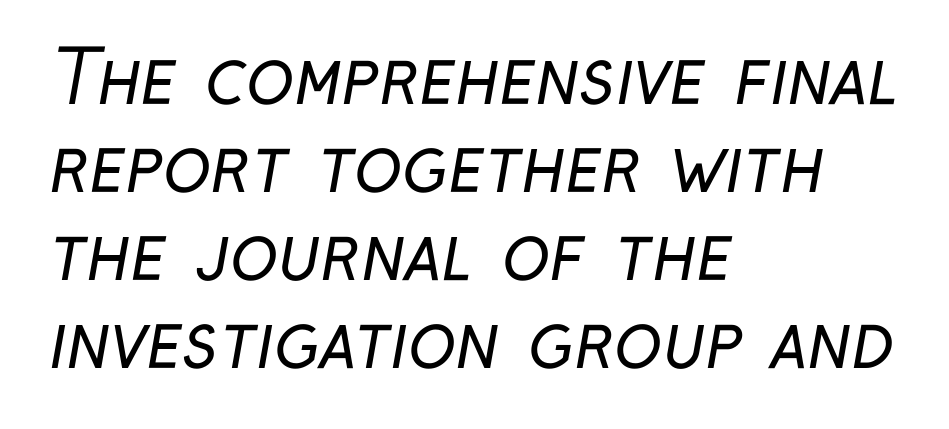
Horizontally, the lines are justified to the leading edge only. No letter is thick-stroked: the sample isn't bold. Words appear dense and cohesive because spacing is normal. Descender tails drop into unmarked territory. Serif or sans? Sans — the stroke terminals are bare.
